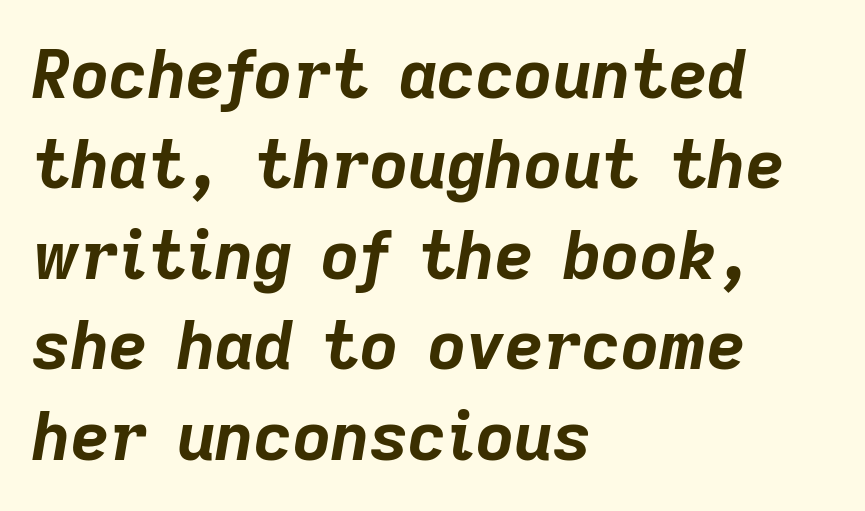
{"italic": "yes", "lean": "right", "slant_degrees": 9, "bold": "yes", "weight": "bold", "width": "normal", "stroke_contrast": "low", "x_height": "medium", "monospaced": "no", "underline": "no", "align": "left", "line_spacing": "normal", "line_spacing_ratio": 1.35, "letter_spacing": "normal", "letter_spacing_em": 0.0, "glyph_px": 67}
